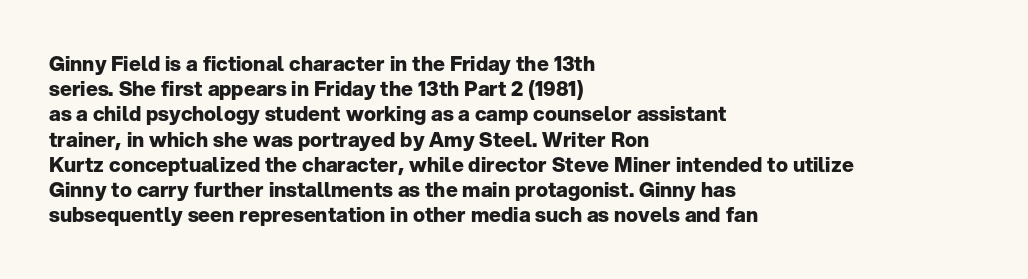
{"italic": "no", "bold": "yes", "underline": "no", "align": "left", "line_spacing": "normal", "line_spacing_ratio": 1.26, "letter_spacing": "normal", "letter_spacing_em": 0.0, "glyph_px": 20}
